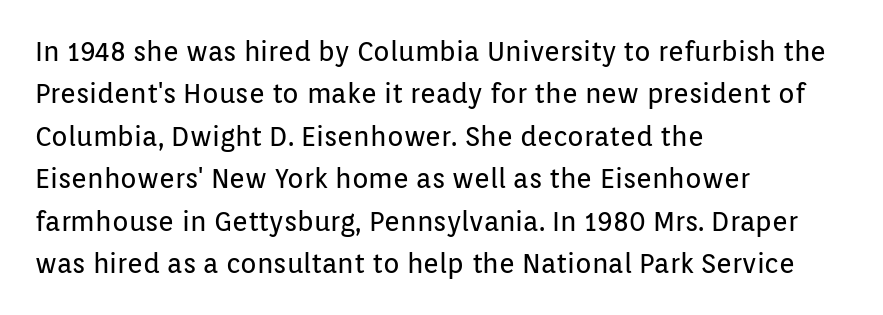
The image shows 27 px text type, upright; set left-aligned, normal line spacing (1.57x), normal letter spacing, not underlined.
